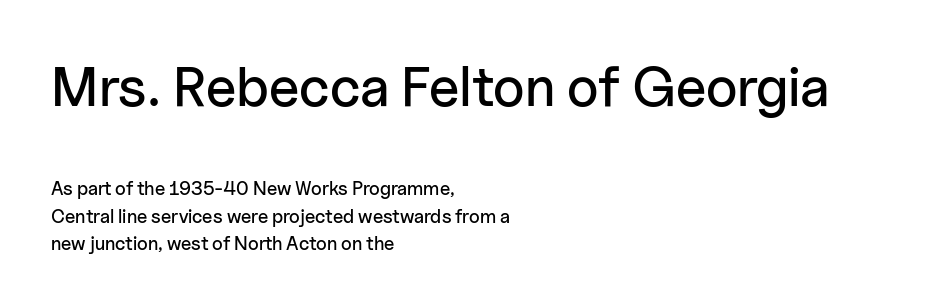
{"serif": "no", "italic": "no", "width": "normal", "stroke_contrast": "low", "x_height": "medium", "monospaced": "no", "underline": "no", "align": "left", "line_spacing": "normal", "line_spacing_ratio": 1.44, "letter_spacing": "normal", "letter_spacing_em": 0.0, "larger_block": "first", "size_ratio": 2.95, "glyph_px": 56}
